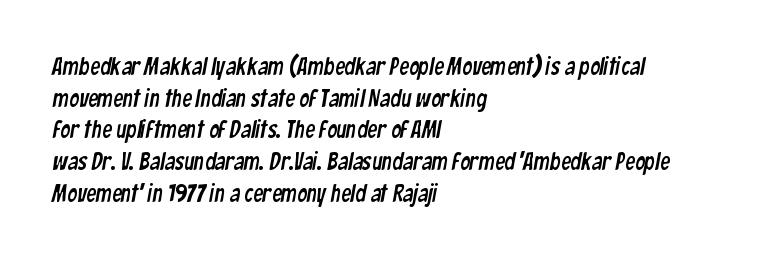
Q: Is the text underlined? A: No.
Q: How is the paragraph aligned? A: Left-aligned.
Q: Is the spacing between letters normal or unusually wide? A: Normal.
Q: Is the spacing between lines tight, normal or loose? A: Normal.
